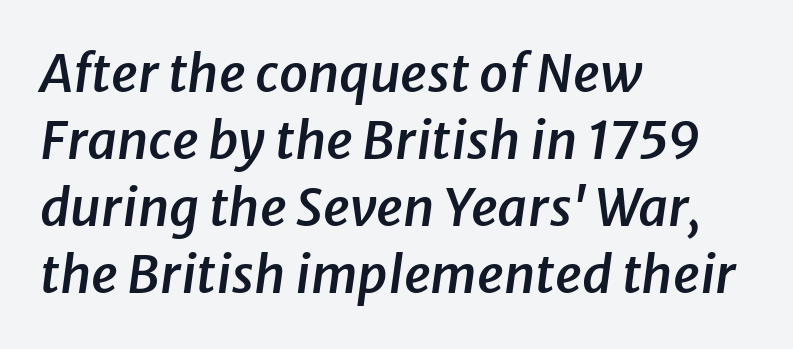
The image shows 52 px semibold type, italic (leaning right); set left-aligned, normal line spacing (1.29x), normal letter spacing, not underlined; low stroke contrast and a medium x-height.
